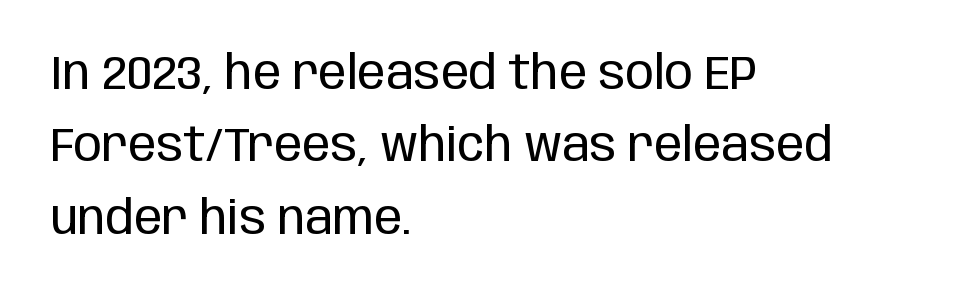
Leftover space on each line is placed entirely after the last word. Normally led — the rows are evenly, conventionally spaced. Letterform terminals end flat and unadorned throughout the passage. A light-to-regular cut is what we see here. Designer's note — italics off, roman on.
